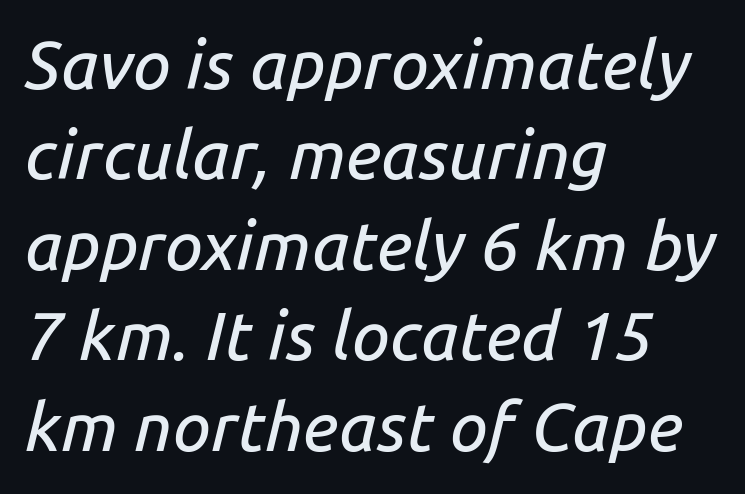
The image shows 68 px text type, italic (leaning right); set left-aligned, normal line spacing (1.33x), normal letter spacing, not underlined; low stroke contrast and a medium x-height.
